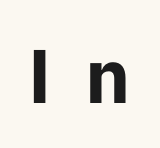
The image shows 76 px bold sans-serif type, upright; set unusually wide letter spacing (+0.45 em), not underlined; low stroke contrast and a medium x-height.
